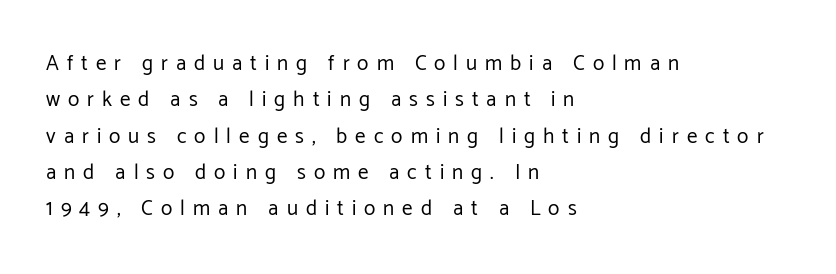
The image shows 21 px text type, upright; set left-aligned, line spacing 1.73x, unusually wide letter spacing (+0.38 em), not underlined.
